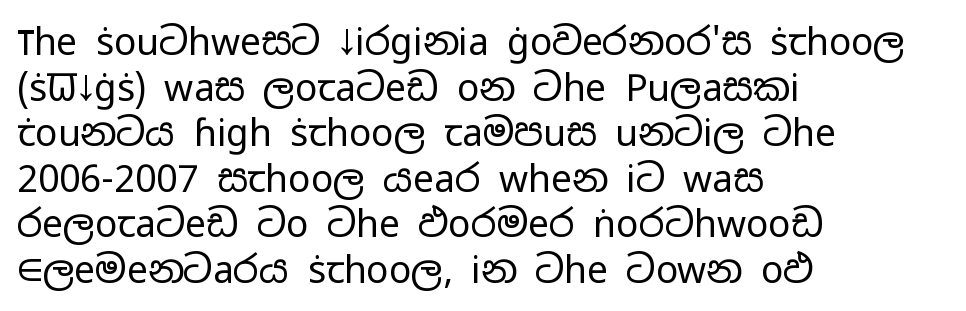
{"serif": "no", "italic": "no", "bold": "no", "weight": "regular", "width": "wide", "stroke_contrast": "low", "x_height": "medium", "monospaced": "no", "underline": "no", "align": "left", "line_spacing_ratio": 1.23, "letter_spacing": "normal", "letter_spacing_em": 0.0, "glyph_px": 37}
